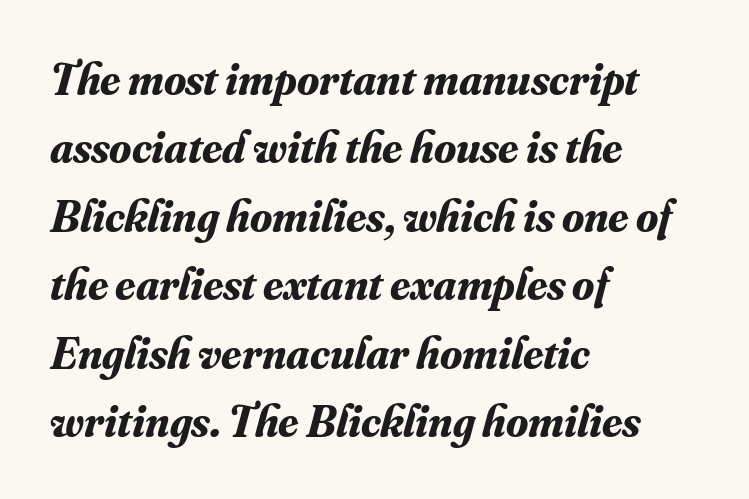
Check the space under the baseline: it is left empty. Are there feet on the stems? There are — it's a serif. Plenty of ink on the page — the face is bold. The typography opts for an oblique posture over an upright one. Line starts are locked; line ends wander. Varying glyph widths throughout — classic text-font behaviour.
